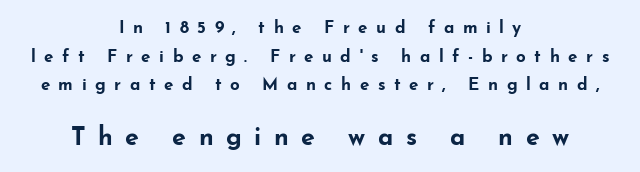
Q: Is the text bold? A: Yes.
Q: Is the text italic (slanted)? A: No, it is upright.
Q: Is the text underlined? A: No.
Q: How is the paragraph aligned? A: Centered.
Q: Is the spacing between letters normal or unusually wide? A: Unusually wide.
Q: Is the spacing between lines tight, normal or loose? A: Normal.
Q: Which block of text is set in a larger size, the first (top) or the second (bottom)? A: The second (bottom) one.
